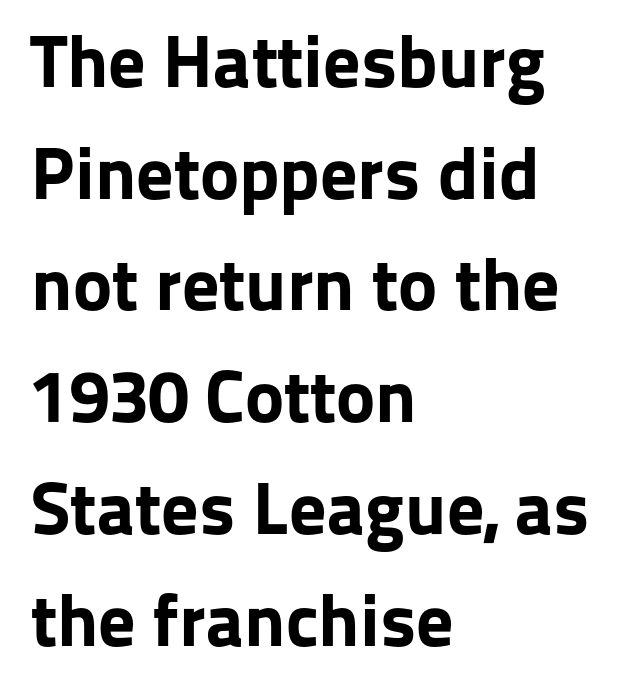
A typesetter would mark this as roman, not italic. Check the space under the baseline: it is left empty. I'd describe the lettering as bold — thick and assertive. The letterforms sit shoulder to shoulder at normal distance.
